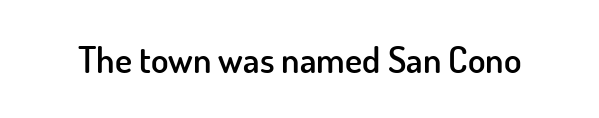
Q: Is the text bold? A: Semi-bold.
Q: Is the text italic (slanted)? A: No, it is upright.
Q: Is the typeface a serif or a sans-serif typeface? A: Sans-serif.
Q: Is the text underlined? A: No.
Q: Is the spacing between letters normal or unusually wide? A: Normal.
Q: Width (condensed, normal, or wide)? A: Normal.
Q: Stroke contrast? A: Low.
Q: x-height? A: Small.
Q: Monospaced? A: No.
